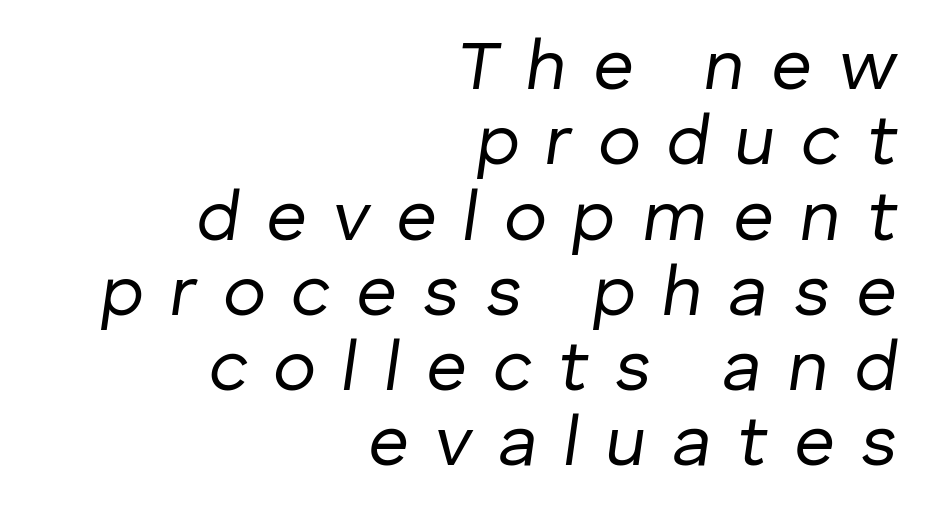
Q: Is the text bold? A: No.
Q: Is the text italic (slanted)? A: Yes, it leans right by about 8 degrees.
Q: Is the text underlined? A: No.
Q: How is the paragraph aligned? A: Right-aligned.
Q: Is the spacing between letters normal or unusually wide? A: Unusually wide.
Q: Is the spacing between lines tight, normal or loose? A: Tight.
Q: Width (condensed, normal, or wide)? A: Normal.
Q: Stroke contrast? A: Low.
Q: x-height? A: Medium.
Q: Monospaced? A: No.
